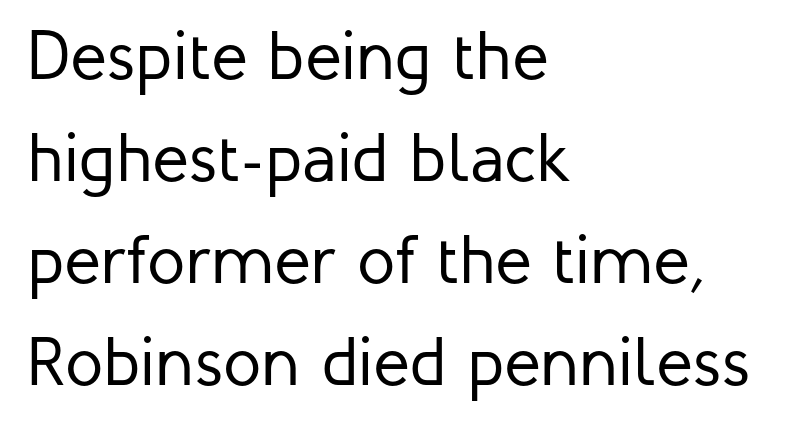
Successive baselines arrive at the customary interval. This sample uses a sans-serif face. Summary of weight: not heavy and not bold. This is the regular roman posture of the typeface. The paragraph shown leans on its left margin. Underlining? Definitely not there.
